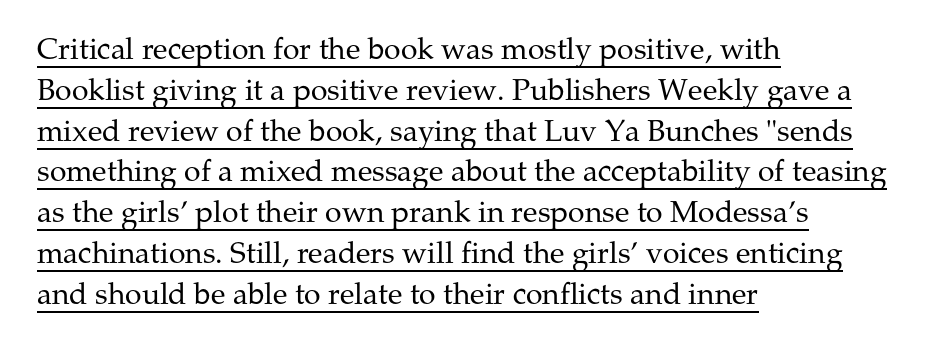
The image shows 30 px regular-weight serif type, upright; set left-aligned, normal line spacing (1.36x), normal letter spacing, underlined; medium stroke contrast and a medium x-height.
